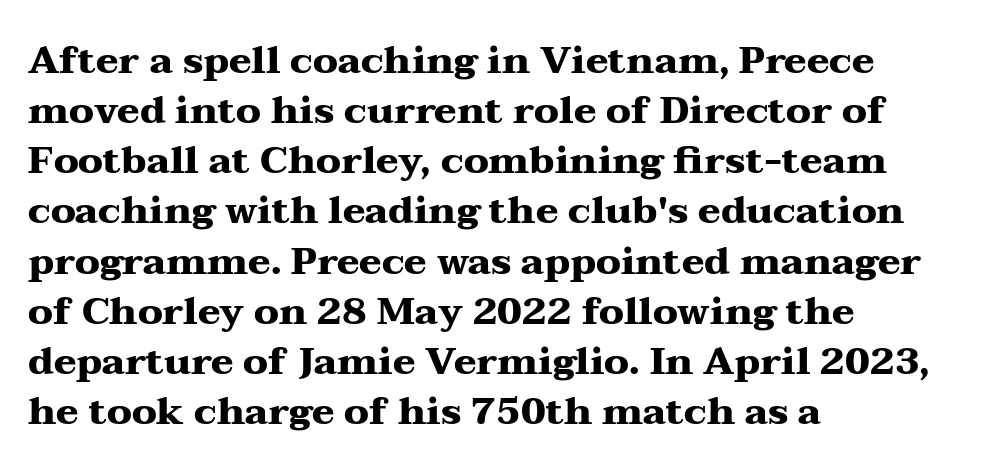
{"serif": "yes", "italic": "no", "bold": "yes", "weight": "heavy", "width": "wide", "stroke_contrast": "medium", "x_height": "medium", "monospaced": "no", "underline": "no", "align": "left", "line_spacing": "normal", "line_spacing_ratio": 1.32, "letter_spacing": "normal", "letter_spacing_em": 0.0, "glyph_px": 38}
